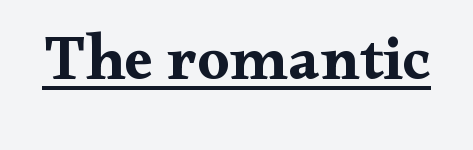
The image shows 64 px bold, wide serif type, upright; set normal letter spacing, underlined; medium stroke contrast and a small x-height.
